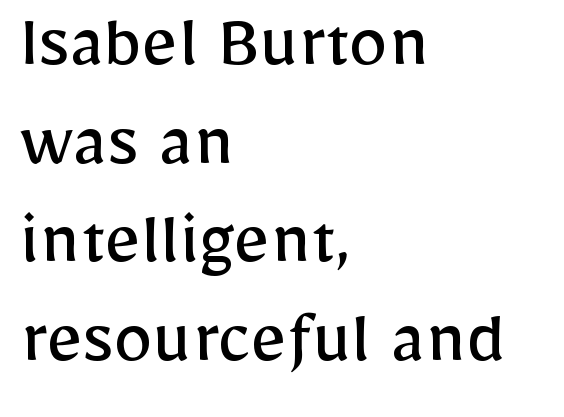
The image shows 79 px regular-weight sans-serif type, upright; set left-aligned, normal line spacing (1.25x), normal letter spacing, not underlined; low stroke contrast and a medium x-height.
